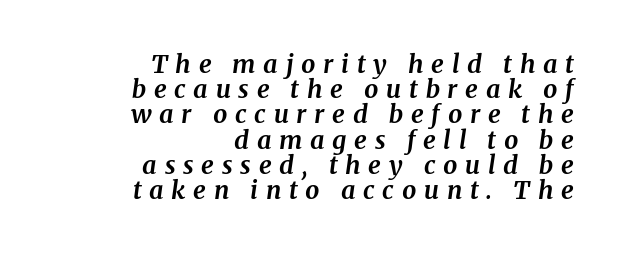
{"italic": "yes", "lean": "right", "slant_degrees": 8, "bold": "yes", "underline": "no", "align": "right", "line_spacing": "tight", "line_spacing_ratio": 1.01, "letter_spacing": "wide", "letter_spacing_em": 0.31, "glyph_px": 25}
